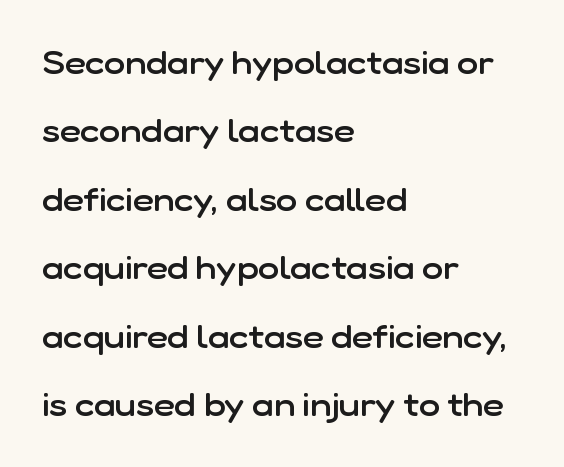
{"serif": "no", "italic": "no", "bold": "semi", "weight": "semibold", "width": "normal", "stroke_contrast": "low", "x_height": "medium", "monospaced": "no", "underline": "no", "align": "left", "line_spacing": "loose", "line_spacing_ratio": 2.14, "letter_spacing": "normal", "letter_spacing_em": 0.0, "glyph_px": 32}
